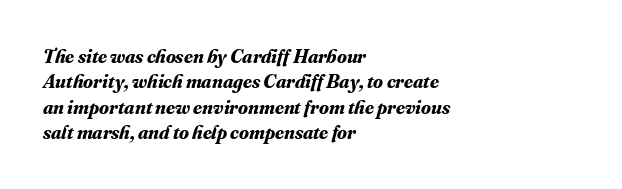
Q: Is the text bold? A: Yes.
Q: Is the text italic (slanted)? A: Yes, it leans right by about 16 degrees.
Q: Is the text underlined? A: No.
Q: How is the paragraph aligned? A: Left-aligned.
Q: Is the spacing between letters normal or unusually wide? A: Normal.
Q: Is the spacing between lines tight, normal or loose? A: Normal.
